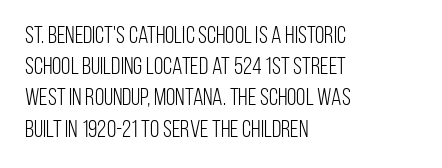
Q: Is the text bold? A: No.
Q: Is the text italic (slanted)? A: No, it is upright.
Q: Is the text underlined? A: No.
Q: How is the paragraph aligned? A: Left-aligned.
Q: Is the spacing between letters normal or unusually wide? A: Normal.
Q: Is the spacing between lines tight, normal or loose? A: Normal.
